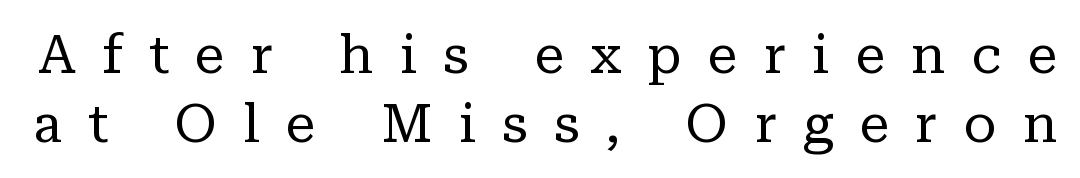
Q: Is the text bold? A: No.
Q: Is the text italic (slanted)? A: No, it is upright.
Q: Is the typeface a serif or a sans-serif typeface? A: Serif.
Q: Is the text underlined? A: No.
Q: Is the spacing between letters normal or unusually wide? A: Unusually wide.
Q: Is the spacing between lines tight, normal or loose? A: Normal.
Q: Width (condensed, normal, or wide)? A: Normal.
Q: Stroke contrast? A: Low.
Q: x-height? A: Medium.
Q: Monospaced? A: No.
